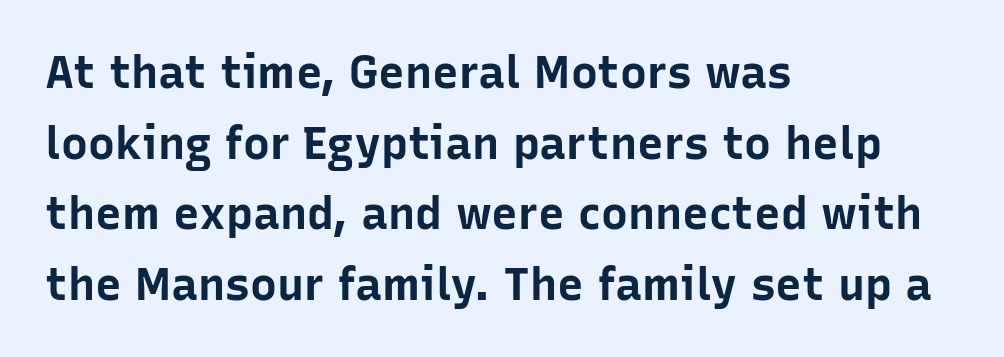
Q: Is the text bold? A: Yes.
Q: Is the text italic (slanted)? A: No, it is upright.
Q: Is the typeface a serif or a sans-serif typeface? A: Sans-serif.
Q: Is the text underlined? A: No.
Q: How is the paragraph aligned? A: Left-aligned.
Q: Is the spacing between letters normal or unusually wide? A: Normal.
Q: Is the spacing between lines tight, normal or loose? A: Normal.
Q: Width (condensed, normal, or wide)? A: Normal.
Q: Stroke contrast? A: Low.
Q: x-height? A: Medium.
Q: Monospaced? A: No.
